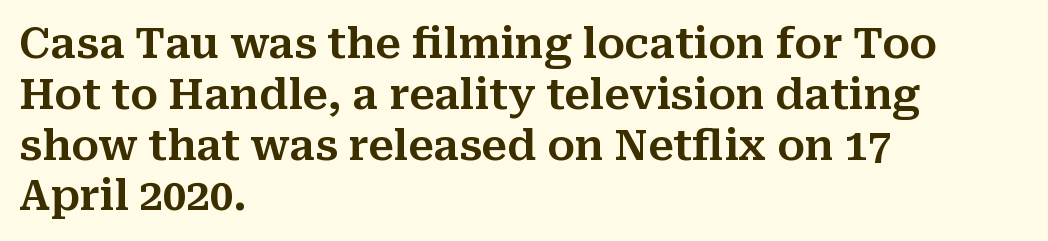
Q: Is the text italic (slanted)? A: No, it is upright.
Q: Is the typeface a serif or a sans-serif typeface? A: Serif.
Q: Is the text underlined? A: No.
Q: How is the paragraph aligned? A: Left-aligned.
Q: Is the spacing between letters normal or unusually wide? A: Normal.
Q: Width (condensed, normal, or wide)? A: Normal.
Q: Stroke contrast? A: Medium.
Q: x-height? A: Medium.
Q: Monospaced? A: No.
